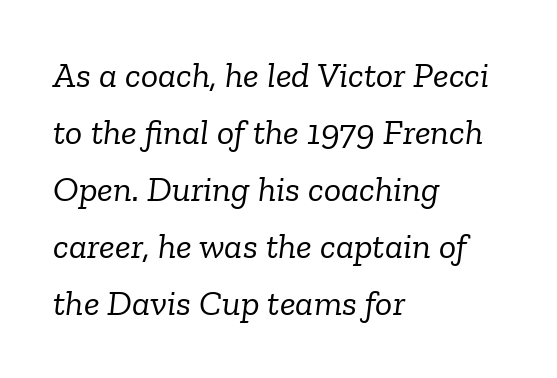
Q: Is the text bold? A: No.
Q: Is the text italic (slanted)? A: Yes, it leans right by about 6 degrees.
Q: Is the typeface a serif or a sans-serif typeface? A: Serif.
Q: Is the text underlined? A: No.
Q: How is the paragraph aligned? A: Left-aligned.
Q: Is the spacing between letters normal or unusually wide? A: Normal.
Q: Is the spacing between lines tight, normal or loose? A: Normal.
Q: Width (condensed, normal, or wide)? A: Normal.
Q: Stroke contrast? A: Low.
Q: x-height? A: Medium.
Q: Monospaced? A: No.
